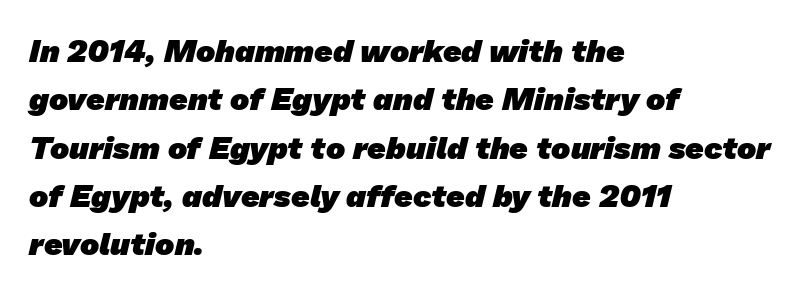
Q: Is the text bold? A: Yes.
Q: Is the typeface a serif or a sans-serif typeface? A: Sans-serif.
Q: Is the text underlined? A: No.
Q: How is the paragraph aligned? A: Left-aligned.
Q: Is the spacing between letters normal or unusually wide? A: Normal.
Q: Is the spacing between lines tight, normal or loose? A: Normal.
Q: Width (condensed, normal, or wide)? A: Normal.
Q: Stroke contrast? A: Low.
Q: x-height? A: Medium.
Q: Monospaced? A: No.
